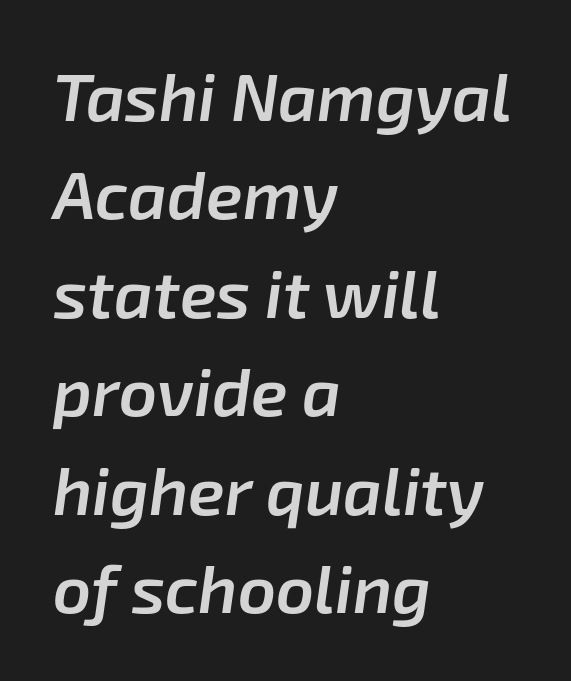
The image shows 67 px semibold type, italic (leaning right); set left-aligned, normal line spacing (1.47x), normal letter spacing, not underlined; low stroke contrast and a medium x-height.
